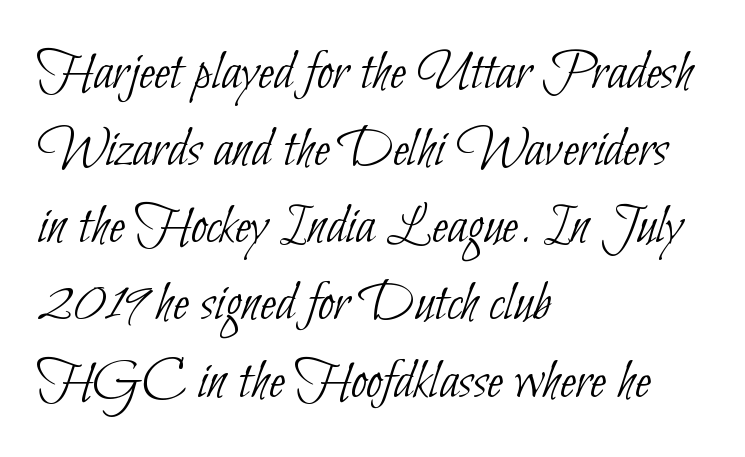
Q: Is the text bold? A: No.
Q: Is the typeface a serif or a sans-serif typeface? A: Sans-serif.
Q: Is the text underlined? A: No.
Q: How is the paragraph aligned? A: Left-aligned.
Q: Is the spacing between letters normal or unusually wide? A: Normal.
Q: Is the spacing between lines tight, normal or loose? A: Normal.
Q: Width (condensed, normal, or wide)? A: Condensed.
Q: Stroke contrast? A: Low.
Q: x-height? A: Small.
Q: Monospaced? A: No.
